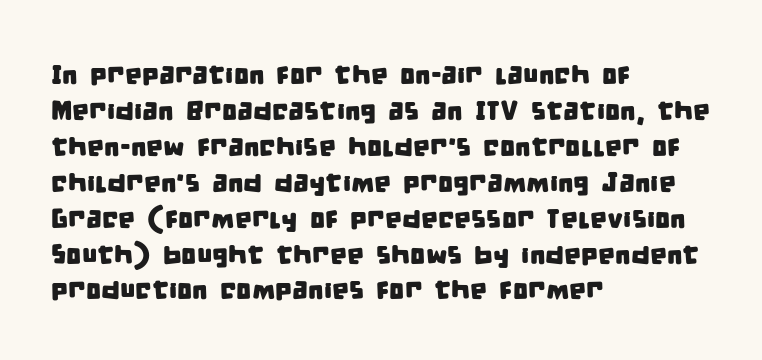
Q: Is the text underlined? A: No.
Q: How is the paragraph aligned? A: Left-aligned.
Q: Is the spacing between letters normal or unusually wide? A: Normal.
Q: Is the spacing between lines tight, normal or loose? A: Normal.
